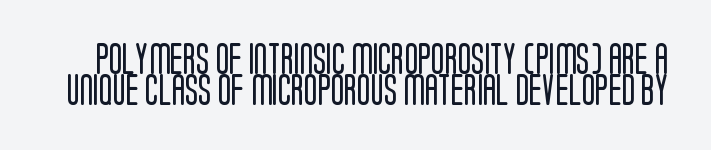
The typeface chosen for these lines omits serifs. Tall strokes in this sample are plumb rather than angled. Words appear dense and cohesive because spacing is normal. This is not heavy type; no bold has been used. Rows of type sit shoulder to shoulder in the vertical direction. The strip under each line holds only bare page.
